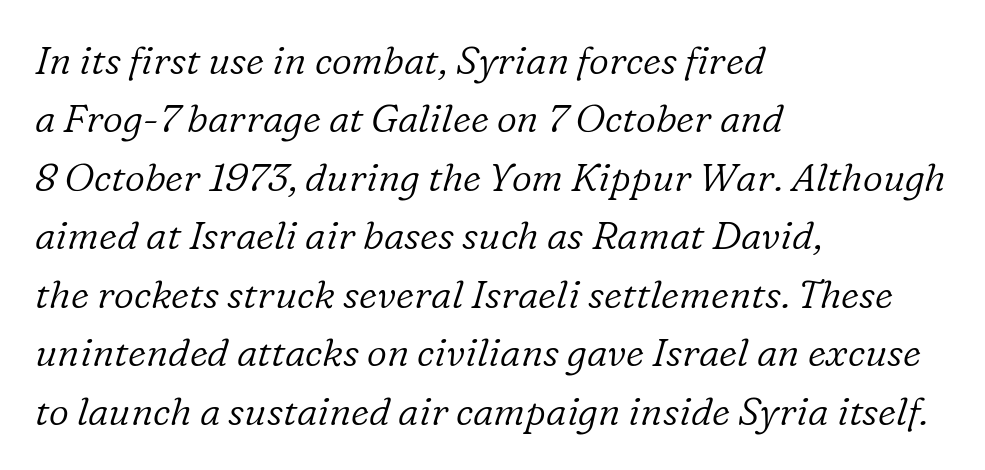
Q: Is the text bold? A: No.
Q: Is the text italic (slanted)? A: Yes, it leans right by about 16 degrees.
Q: Is the typeface a serif or a sans-serif typeface? A: Serif.
Q: Is the text underlined? A: No.
Q: How is the paragraph aligned? A: Left-aligned.
Q: Is the spacing between letters normal or unusually wide? A: Normal.
Q: Is the spacing between lines tight, normal or loose? A: Normal.
Q: Width (condensed, normal, or wide)? A: Normal.
Q: Stroke contrast? A: Low.
Q: x-height? A: Medium.
Q: Monospaced? A: No.
